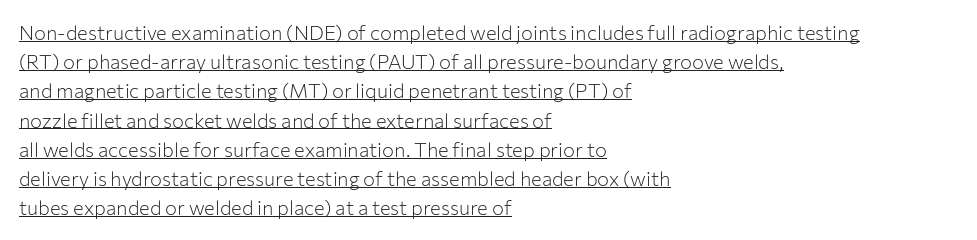
This rendering uses left alignment, leaving the right contour irregular. Nothing unusual about the tracking: characters are spaced as the font intends. A baseline rule has been typeset under these characters. The typography opts for an upright posture over an oblique one.
